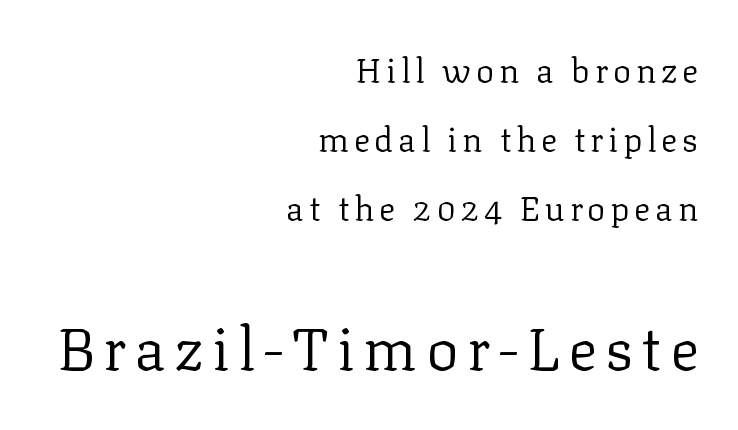
Looks like regular typesetting: each glyph gets only the width it needs. Regarding serifs, this sample has them. The composition opens small and finishes big. Stems here are at most as thick as an everyday book face. A typesetter would mark this as roman, not italic.
